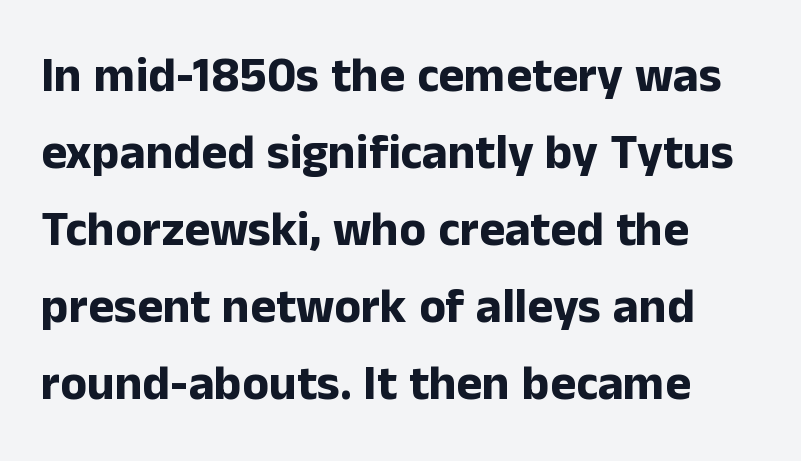
{"serif": "no", "italic": "no", "bold": "yes", "weight": "bold", "width": "normal", "stroke_contrast": "low", "x_height": "medium", "monospaced": "no", "underline": "no", "line_spacing": "normal", "line_spacing_ratio": 1.57, "letter_spacing": "normal", "letter_spacing_em": 0.0, "glyph_px": 49}
